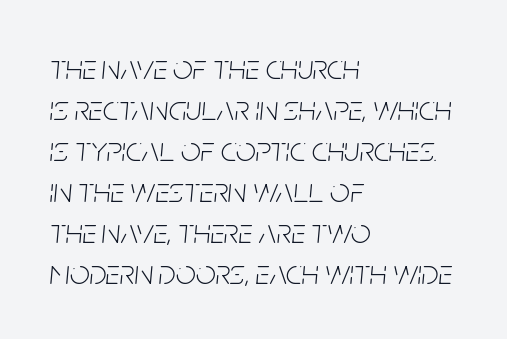
The image shows 35 px light, condensed type, italic (leaning right); set left-aligned, line spacing 1.17x, normal letter spacing, not underlined; low stroke contrast and a large x-height.
